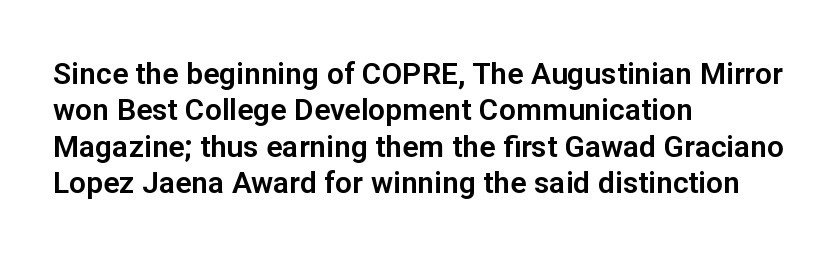
Q: Is the text italic (slanted)? A: No, it is upright.
Q: Is the typeface a serif or a sans-serif typeface? A: Sans-serif.
Q: Is the text underlined? A: No.
Q: How is the paragraph aligned? A: Left-aligned.
Q: Is the spacing between letters normal or unusually wide? A: Normal.
Q: Width (condensed, normal, or wide)? A: Normal.
Q: Stroke contrast? A: Low.
Q: x-height? A: Medium.
Q: Monospaced? A: No.
